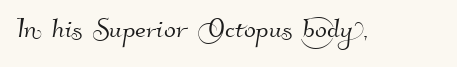
Q: Is the typeface a serif or a sans-serif typeface? A: Sans-serif.
Q: Is the text underlined? A: No.
Q: Is the spacing between letters normal or unusually wide? A: Normal.
Q: Width (condensed, normal, or wide)? A: Normal.
Q: Stroke contrast? A: High.
Q: x-height? A: Small.
Q: Monospaced? A: No.
